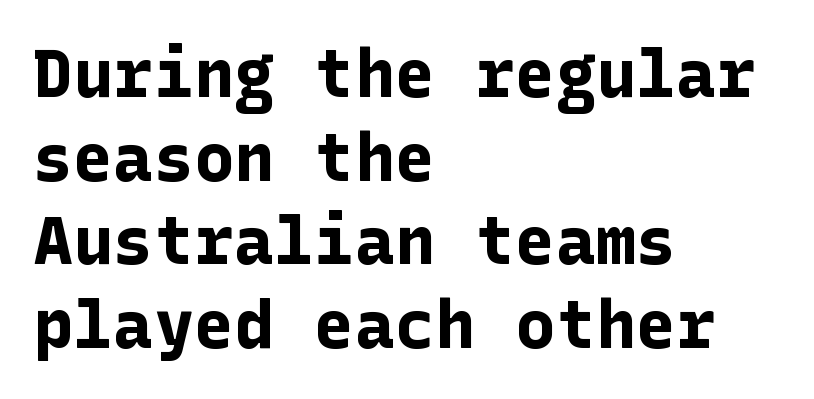
The image shows 67 px bold sans-serif type, upright; set left-aligned, normal line spacing (1.25x), normal letter spacing, not underlined; low stroke contrast and a medium x-height.
